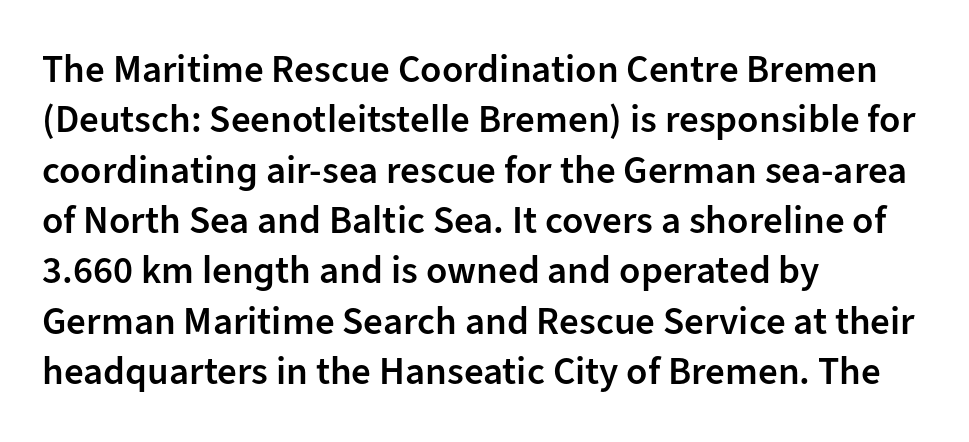
Q: Is the text bold? A: Semi-bold.
Q: Is the text italic (slanted)? A: No, it is upright.
Q: Is the typeface a serif or a sans-serif typeface? A: Sans-serif.
Q: Is the text underlined? A: No.
Q: How is the paragraph aligned? A: Left-aligned.
Q: Is the spacing between letters normal or unusually wide? A: Normal.
Q: Is the spacing between lines tight, normal or loose? A: Normal.
Q: Width (condensed, normal, or wide)? A: Normal.
Q: Stroke contrast? A: Low.
Q: x-height? A: Medium.
Q: Monospaced? A: No.
